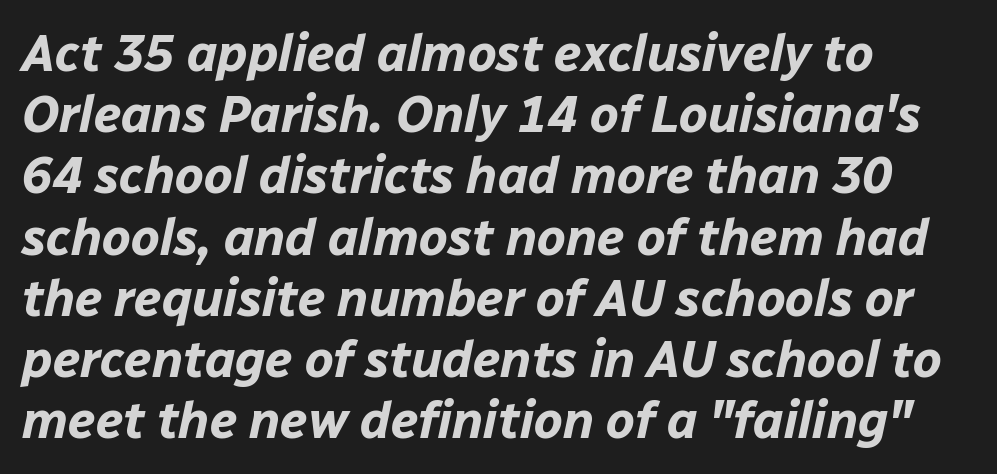
Q: Is the text bold? A: Yes.
Q: Is the text italic (slanted)? A: Yes, it leans right by about 12 degrees.
Q: Is the text underlined? A: No.
Q: How is the paragraph aligned? A: Left-aligned.
Q: Is the spacing between letters normal or unusually wide? A: Normal.
Q: Width (condensed, normal, or wide)? A: Normal.
Q: Stroke contrast? A: Low.
Q: x-height? A: Medium.
Q: Monospaced? A: No.
